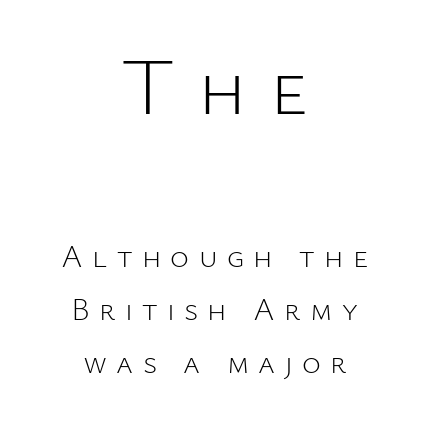
The image shows 80 px light sans-serif type, upright; set centered, normal line spacing (1.65x), unusually wide letter spacing (+0.29 em), not underlined; the first (top) block is 2.5x larger; low stroke contrast and a medium x-height.
